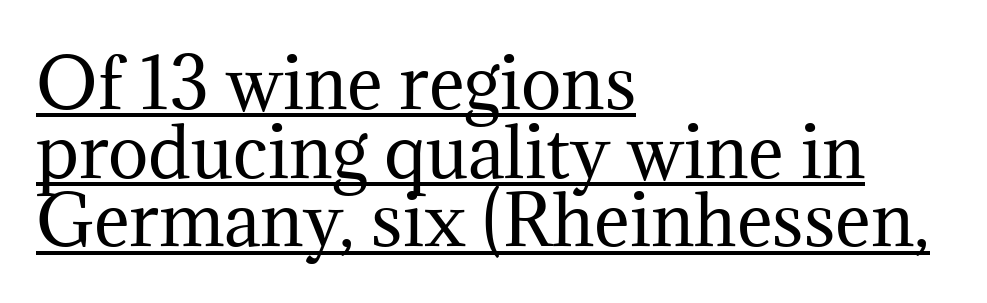
The image shows 68 px regular-weight serif type, upright; set left-aligned, tight line spacing (1.01x), normal letter spacing, underlined; medium stroke contrast and a medium x-height.
